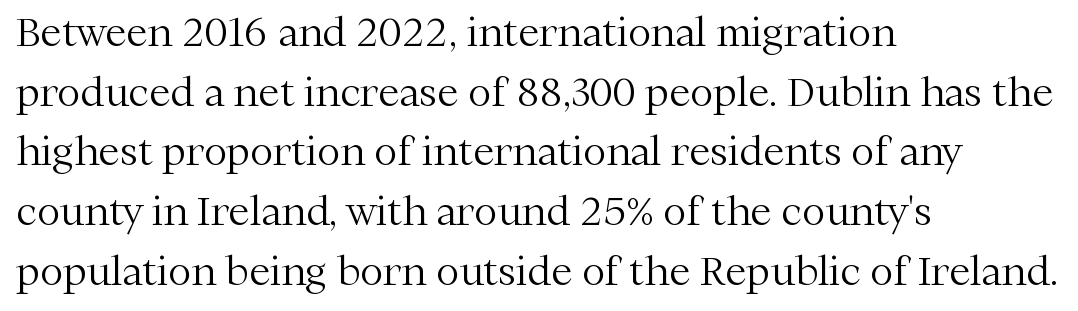
You could not count columns in this text — the font is proportionally spaced. These lines keep a tight, regular rhythm from letter to letter. Baseline-to-baseline distance is the conventional proportion of letter height. The designer went with a serif here, giving each stem small feet.
